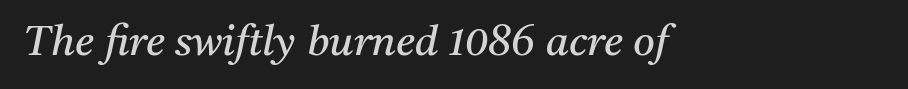
These lines were composed using italics. Summary of weight: not heavy and not bold. Descender tails drop into unmarked territory. Is this a fixed-width face? No — the glyphs have proportional, varying widths. The letterforms sit shoulder to shoulder at normal distance.
